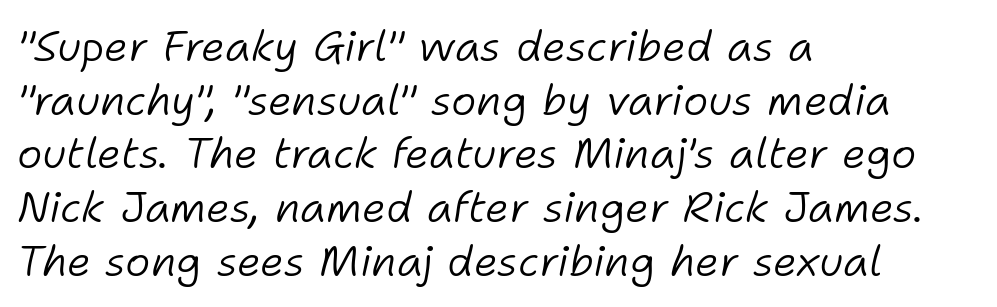
{"italic": "yes", "lean": "right", "slant_degrees": 11, "bold": "no", "weight": "light", "width": "normal", "stroke_contrast": "low", "x_height": "medium", "monospaced": "no", "underline": "no", "align": "left", "line_spacing": "normal", "line_spacing_ratio": 1.25, "letter_spacing": "normal", "letter_spacing_em": 0.0, "glyph_px": 43}
